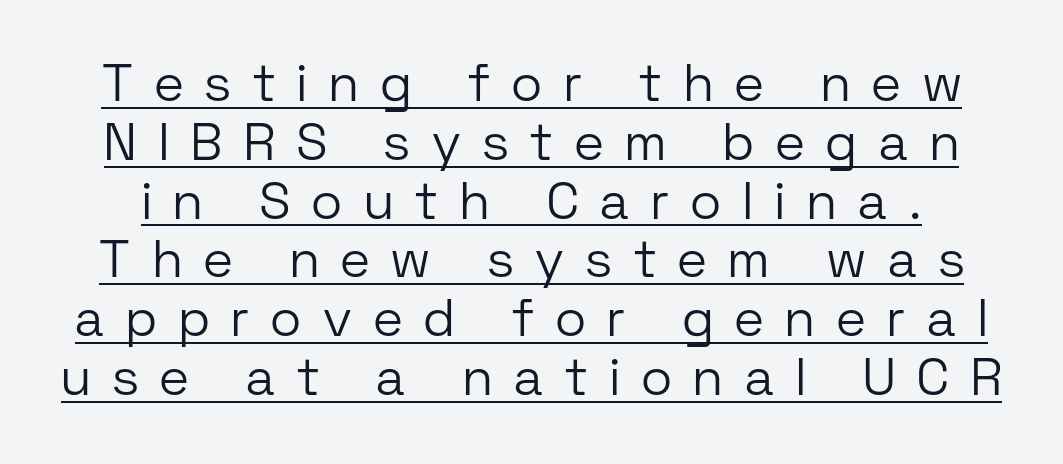
Q: Is the text bold? A: No.
Q: Is the text italic (slanted)? A: No, it is upright.
Q: Is the typeface a serif or a sans-serif typeface? A: Sans-serif.
Q: Is the text underlined? A: Yes.
Q: Is the spacing between letters normal or unusually wide? A: Unusually wide.
Q: Is the spacing between lines tight, normal or loose? A: Tight.
Q: Width (condensed, normal, or wide)? A: Normal.
Q: Stroke contrast? A: Low.
Q: x-height? A: Medium.
Q: Monospaced? A: No.
